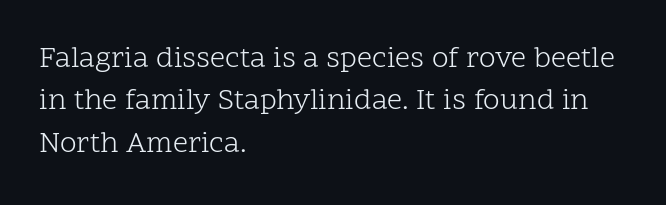
Vertically, the passage feels balanced, rows spaced as you'd expect. The typesetting does not lean heavy: it is not bold. The typeface chosen for these lines features serifs. Observe the ordinary spacing: letters are neighbours, not strangers. Is this a fixed-width face? No — the glyphs have proportional, varying widths. The lines in this sample share a left origin and differ only in where they stop.
